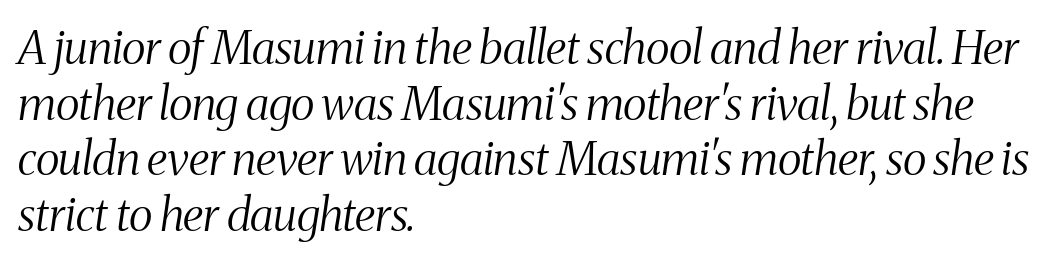
Letterform terminals end in serifs throughout the passage. Line beginnings align vertically; line endings do not. These lines are rendered in a variable-pitch font. Quick note: italic. Weight class: somewhere from thin through regular. The letters sit at their default tracking, neither squeezed nor spread.
